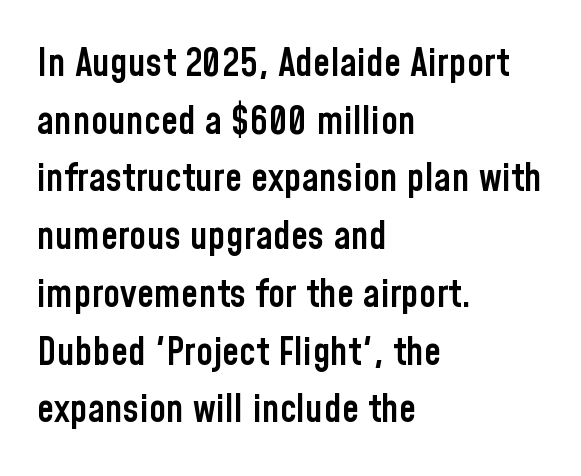
{"serif": "no", "italic": "no", "bold": "semi", "weight": "semibold", "width": "condensed", "stroke_contrast": "low", "x_height": "medium", "monospaced": "no", "underline": "no", "align": "left", "line_spacing": "normal", "line_spacing_ratio": 1.48, "letter_spacing": "normal", "letter_spacing_em": 0.0, "glyph_px": 39}
